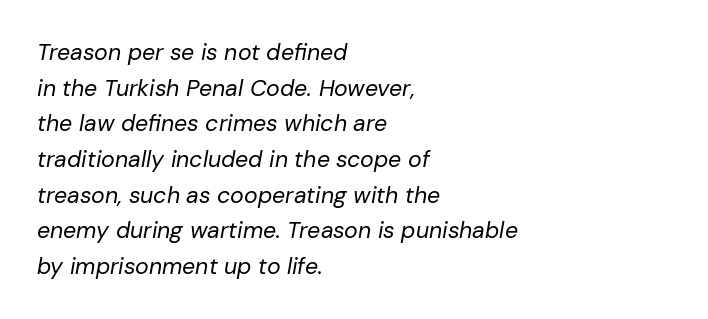
Every row of glyphs begins at an identical x-position on the left. Students, note that the glyphs here touch the page at normal intervals. Tall strokes in this sample are angled rather than plumb. No letter is thick-stroked: the sample isn't bold. Interline gaps are of average width in this sample.
